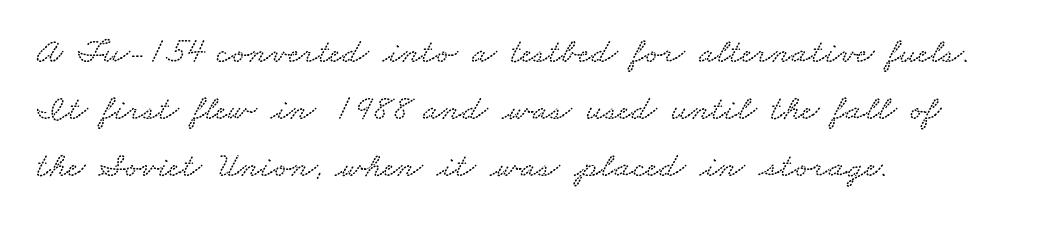
Q: Is the text underlined? A: No.
Q: How is the paragraph aligned? A: Left-aligned.
Q: Is the spacing between letters normal or unusually wide? A: Normal.
Q: Is the spacing between lines tight, normal or loose? A: Normal.
Q: Width (condensed, normal, or wide)? A: Wide.
Q: Stroke contrast? A: Low.
Q: x-height? A: Small.
Q: Monospaced? A: No.
